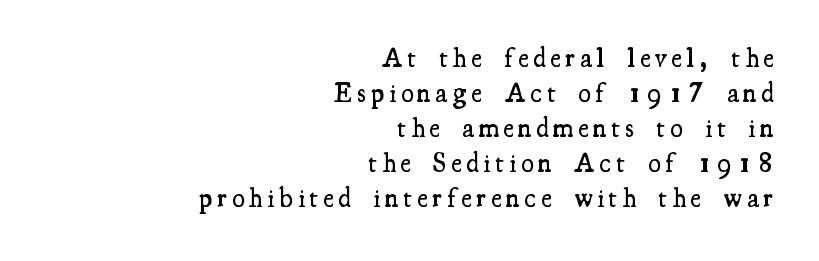
{"serif": "yes", "italic": "no", "bold": "semi", "weight": "semibold", "width": "condensed", "stroke_contrast": "medium", "x_height": "small", "monospaced": "no", "underline": "no", "align": "right", "line_spacing": "normal", "line_spacing_ratio": 1.25, "glyph_px": 28}
